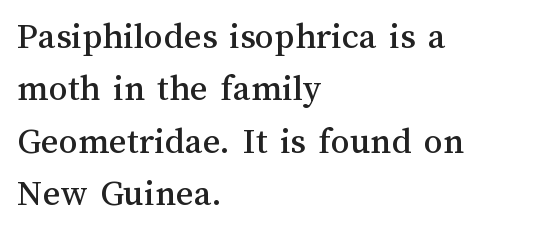
Q: Is the text italic (slanted)? A: No, it is upright.
Q: Is the text underlined? A: No.
Q: How is the paragraph aligned? A: Left-aligned.
Q: Is the spacing between letters normal or unusually wide? A: Normal.
Q: Is the spacing between lines tight, normal or loose? A: Normal.
Q: Width (condensed, normal, or wide)? A: Normal.
Q: Stroke contrast? A: Medium.
Q: x-height? A: Medium.
Q: Monospaced? A: No.
